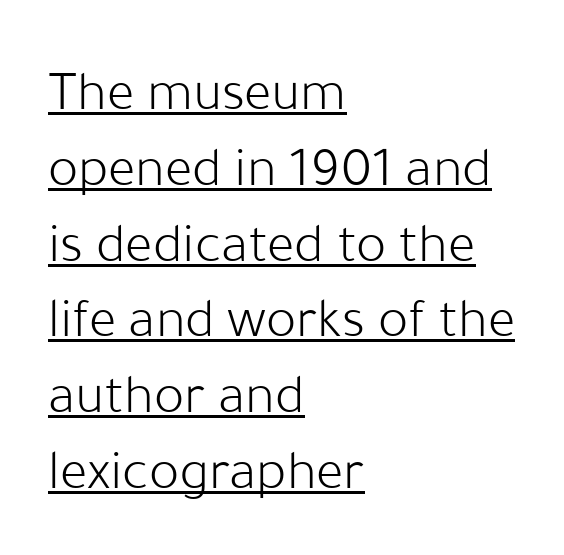
Q: Is the text bold? A: No.
Q: Is the text italic (slanted)? A: No, it is upright.
Q: Is the typeface a serif or a sans-serif typeface? A: Sans-serif.
Q: Is the text underlined? A: Yes.
Q: How is the paragraph aligned? A: Left-aligned.
Q: Is the spacing between letters normal or unusually wide? A: Normal.
Q: Is the spacing between lines tight, normal or loose? A: Normal.
Q: Width (condensed, normal, or wide)? A: Normal.
Q: Stroke contrast? A: Low.
Q: x-height? A: Medium.
Q: Monospaced? A: No.
